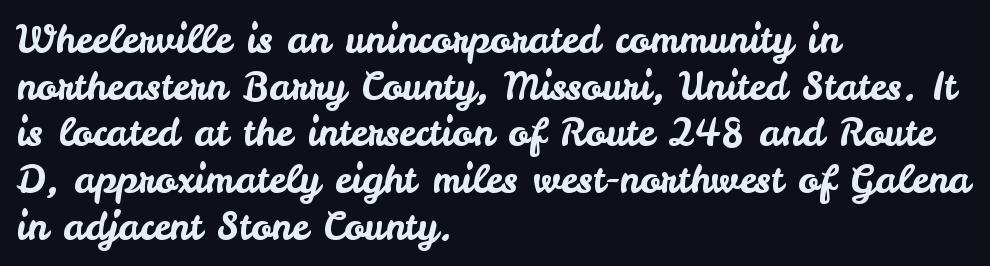
The image shows 38 px sans-serif type; set left-aligned, line spacing 1.23x, normal letter spacing, not underlined; low stroke contrast and a small x-height.
